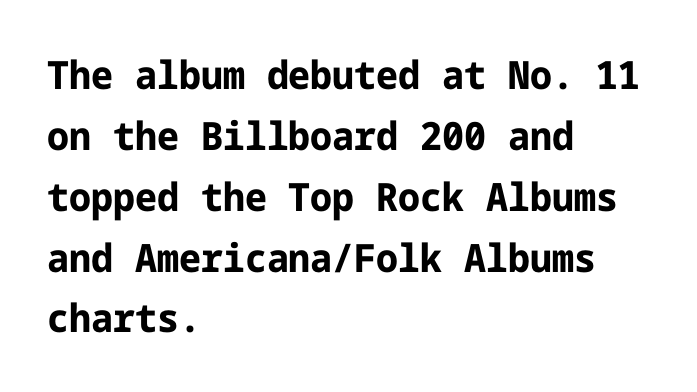
The image shows 39 px bold sans-serif type, upright; set left-aligned, normal line spacing (1.56x), normal letter spacing, not underlined; low stroke contrast and a medium x-height.
